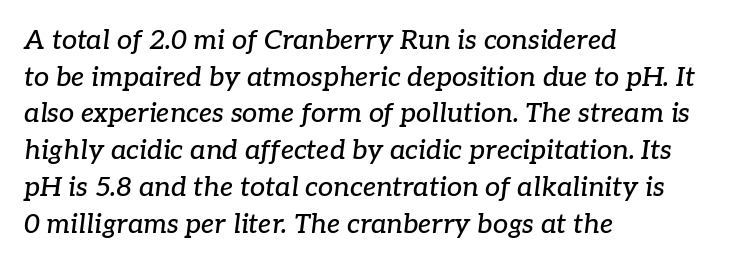
The specimen omits any rule beneath the text block's lines. Horizontal bands of white between lines are of average thickness. The face used here has a pronounced slope to its letters. Which margin do the lines hug? The left one — the right edge is uneven. Tracking here is standard; glyphs follow each other at the usual distance.
